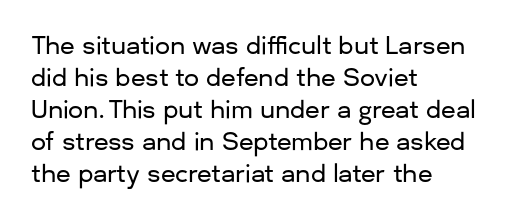
No italicization has been applied; the sample stays upright. The vertical gap from one line to the next is medium. Standard letterfit; no display-style spreading of the glyphs. The passage is arranged the way most books set body copy — flush left. Rule under the text: the space is simply empty.
